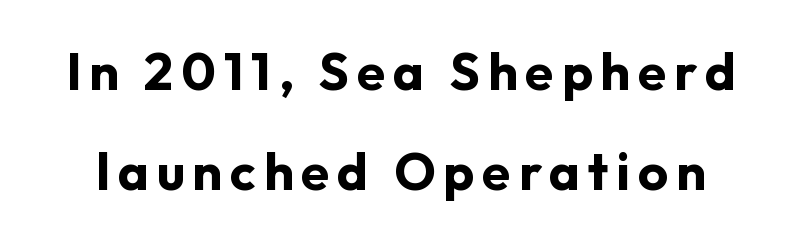
Serifs: no, the terminals of the letterforms are clean. No word sits above an underline. Widely set lines give the paragraph a tall, airy silhouette. The lettering holds an erect, upright posture throughout. Look at the stroke-to-counter ratio: heavy, a bold. Varying glyph widths throughout — classic text-font behaviour.
